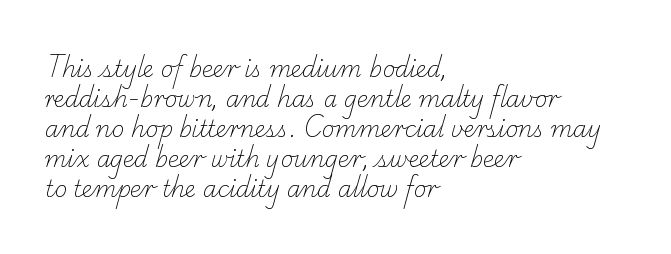
Observe the ordinary spacing: letters are neighbours, not strangers. Reading down the block, your eye returns to a fixed left position each line. Summary of weight: not heavy and not bold. Clear beneath every line of the passage. A normal amount of white space separates one row of letters from the next.
